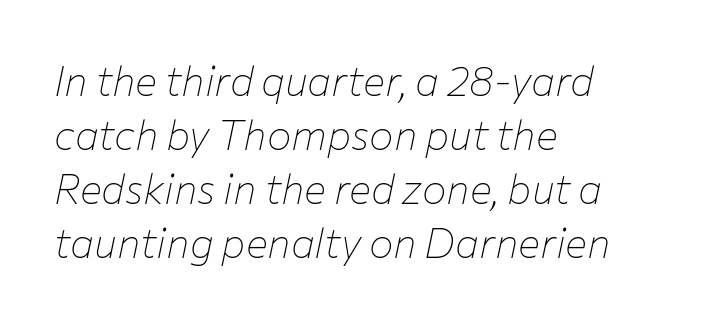
{"italic": "yes", "lean": "right", "slant_degrees": 12, "bold": "no", "weight": "thin", "width": "normal", "stroke_contrast": "low", "x_height": "medium", "monospaced": "no", "underline": "no", "align": "left", "line_spacing": "normal", "line_spacing_ratio": 1.32, "letter_spacing": "normal", "letter_spacing_em": 0.0, "glyph_px": 41}
